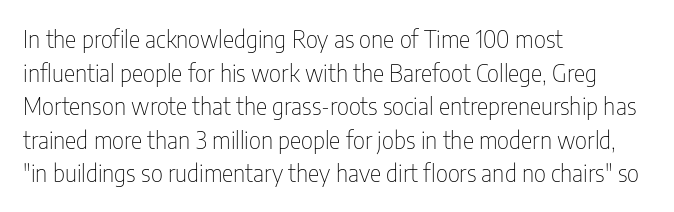
Q: Is the text bold? A: No.
Q: Is the text italic (slanted)? A: No, it is upright.
Q: Is the text underlined? A: No.
Q: How is the paragraph aligned? A: Left-aligned.
Q: Is the spacing between letters normal or unusually wide? A: Normal.
Q: Is the spacing between lines tight, normal or loose? A: Normal.
